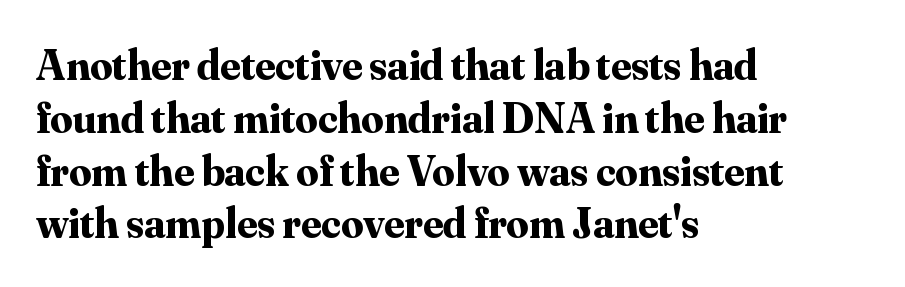
Q: Is the text bold? A: Yes.
Q: Is the text italic (slanted)? A: No, it is upright.
Q: Is the typeface a serif or a sans-serif typeface? A: Serif.
Q: Is the text underlined? A: No.
Q: How is the paragraph aligned? A: Left-aligned.
Q: Is the spacing between letters normal or unusually wide? A: Normal.
Q: Width (condensed, normal, or wide)? A: Normal.
Q: Stroke contrast? A: Medium.
Q: x-height? A: Small.
Q: Monospaced? A: No.
